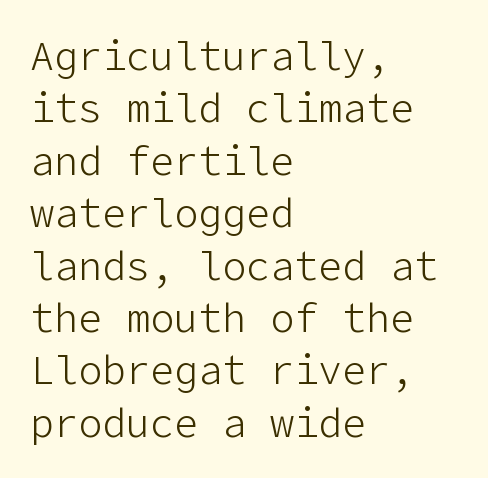
{"serif": "no", "italic": "no", "bold": "no", "weight": "light", "width": "normal", "stroke_contrast": "low", "x_height": "medium", "underline": "no", "align": "left", "line_spacing": "normal", "line_spacing_ratio": 1.31, "letter_spacing": "normal", "letter_spacing_em": 0.0, "glyph_px": 40}
